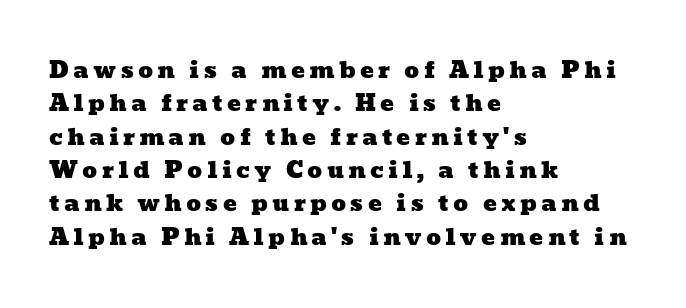
{"underline": "no", "align": "left", "line_spacing": "normal", "line_spacing_ratio": 1.45, "glyph_px": 23}
